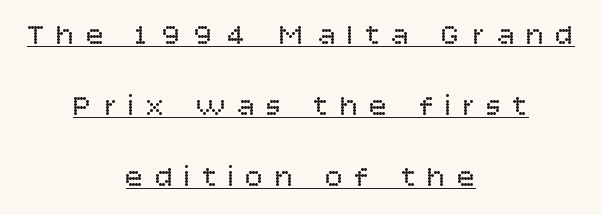
Q: Is the text bold? A: No.
Q: Is the text italic (slanted)? A: No, it is upright.
Q: Is the typeface a serif or a sans-serif typeface? A: Sans-serif.
Q: Is the text underlined? A: Yes.
Q: How is the paragraph aligned? A: Centered.
Q: Is the spacing between letters normal or unusually wide? A: Unusually wide.
Q: Is the spacing between lines tight, normal or loose? A: Loose.
Q: Width (condensed, normal, or wide)? A: Normal.
Q: Stroke contrast? A: Low.
Q: x-height? A: Large.
Q: Monospaced? A: No.
